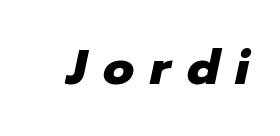
Q: Is the text bold? A: Yes.
Q: Is the text italic (slanted)? A: Yes, it leans right by about 12 degrees.
Q: Is the text underlined? A: No.
Q: Is the spacing between letters normal or unusually wide? A: Unusually wide.
Q: Width (condensed, normal, or wide)? A: Normal.
Q: Stroke contrast? A: Low.
Q: x-height? A: Medium.
Q: Monospaced? A: No.
